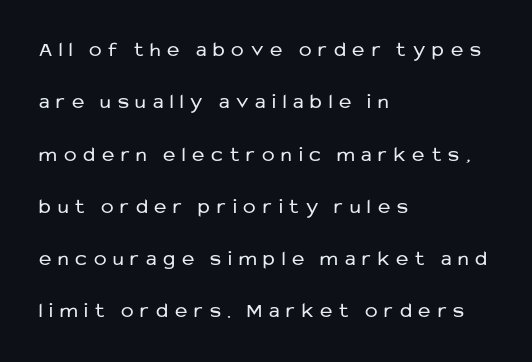
The image shows 21 px text type, upright; set left-aligned, loose line spacing (2.49x), unusually wide letter spacing (+0.33 em), not underlined.
